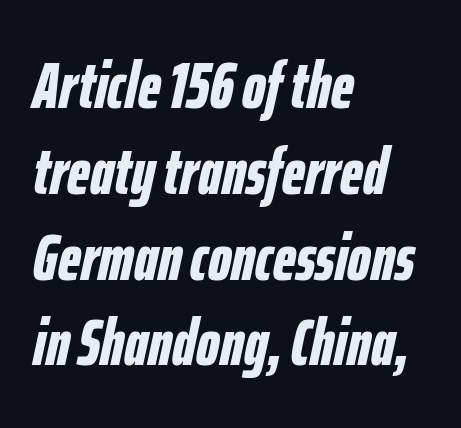
The image shows 66 px bold, condensed type, italic (leaning right); set left-aligned, normal line spacing (1.3x), normal letter spacing, not underlined; low stroke contrast and a medium x-height.
